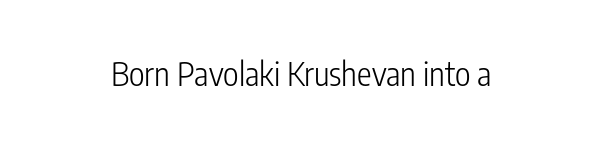
This is roman type, the default non-slanted kind. The zone under the glyphs is completely vacant. This sample has the flowing, uneven cadence of proportional lettering. The designer went with a sans here, leaving each stem footless. Each stroke keeps to a modest, everyday thickness or less.
